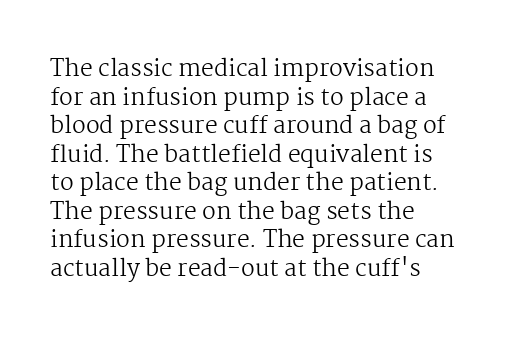
Q: Is the text bold? A: No.
Q: Is the text italic (slanted)? A: No, it is upright.
Q: Is the text underlined? A: No.
Q: How is the paragraph aligned? A: Left-aligned.
Q: Is the spacing between letters normal or unusually wide? A: Normal.
